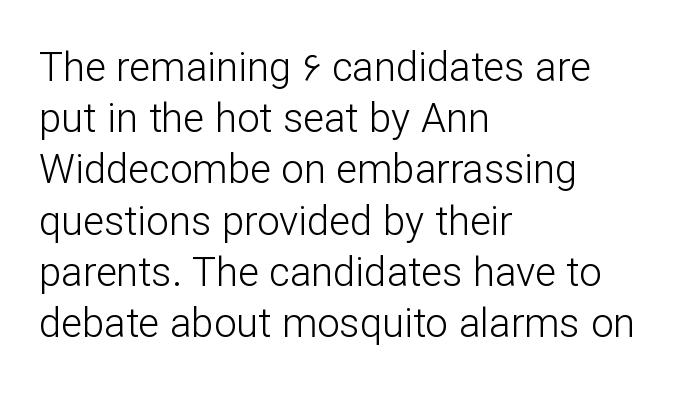
The image shows 40 px light sans-serif type, upright; set left-aligned, normal line spacing (1.28x), normal letter spacing, not underlined; low stroke contrast and a medium x-height.
